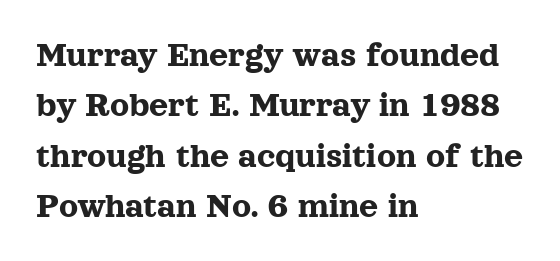
Q: Is the text italic (slanted)? A: No, it is upright.
Q: Is the typeface a serif or a sans-serif typeface? A: Serif.
Q: Is the text underlined? A: No.
Q: How is the paragraph aligned? A: Left-aligned.
Q: Is the spacing between letters normal or unusually wide? A: Normal.
Q: Is the spacing between lines tight, normal or loose? A: Normal.
Q: Width (condensed, normal, or wide)? A: Normal.
Q: x-height? A: Medium.
Q: Monospaced? A: No.
